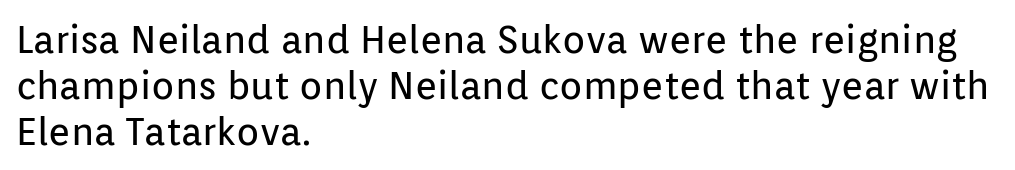
Is this a fixed-width face? No — the glyphs have proportional, varying widths. This sample is left-justified, so line endings fall wherever the words run out. Designer's note — italics off, roman on. A clean baseline with only descenders dipping below it. Compared with typical body copy, the letter spacing here is the same.
